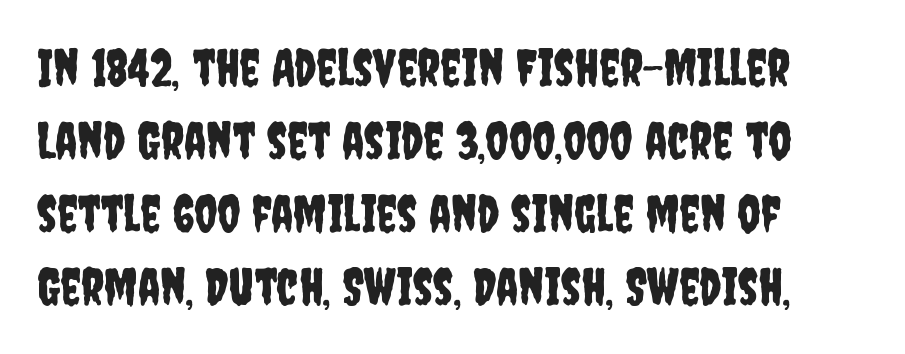
Q: Is the text italic (slanted)? A: No, it is upright.
Q: Is the typeface a serif or a sans-serif typeface? A: Sans-serif.
Q: Is the text underlined? A: No.
Q: How is the paragraph aligned? A: Left-aligned.
Q: Is the spacing between letters normal or unusually wide? A: Normal.
Q: Is the spacing between lines tight, normal or loose? A: Normal.
Q: Width (condensed, normal, or wide)? A: Condensed.
Q: Stroke contrast? A: Low.
Q: x-height? A: Large.
Q: Monospaced? A: No.
